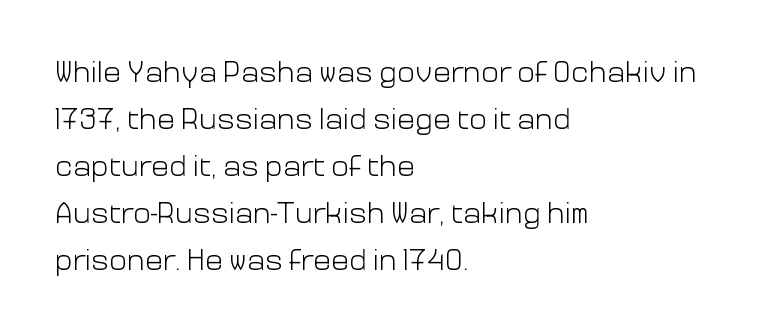
A roman cut, with each character standing at attention. Here the designer chose a conventional face with non-uniform glyph widths. Plain, unruled lines of type. The block of text has a typical density, with ordinary space between rows. The face used here is a sans, in the tradition of grotesques and geometrics. Line starts are locked; line ends wander.
